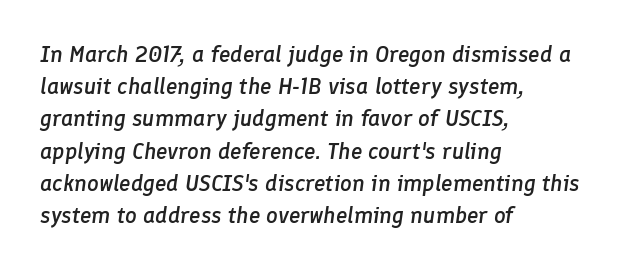
{"italic": "yes", "lean": "right", "slant_degrees": 8, "bold": "semi", "underline": "no", "align": "left", "line_spacing": "normal", "line_spacing_ratio": 1.4, "letter_spacing": "normal", "letter_spacing_em": 0.0, "glyph_px": 23}
